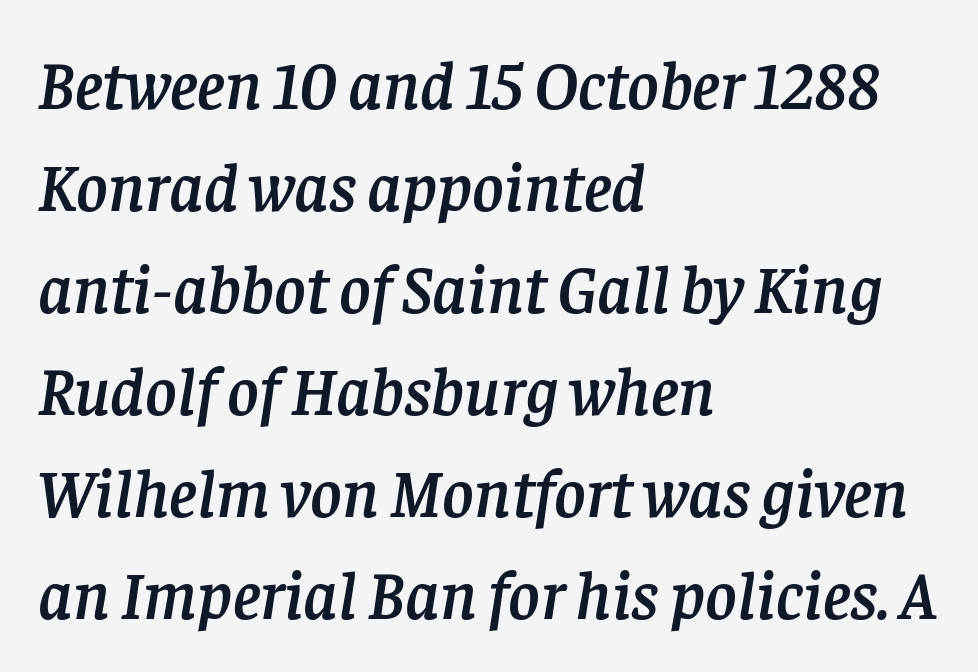
Observe the lean: these are italic letterforms. Baseline-to-baseline distance is the conventional proportion of letter height. What kind of face is this? One with serifs. Letters rest on an invisible, unmarked baseline. Caption: multi-line text, flush left, ragged right. Varying glyph widths throughout — classic text-font behaviour.
